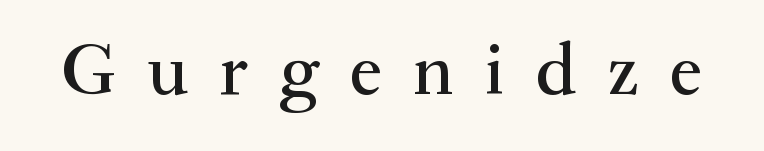
The letters stand upright; this is a roman face. The characters display serif detailing at their extremities. The space directly below the letters is spotless. Is the letter spacing exaggerated? Yes — the characters are pushed far apart.
